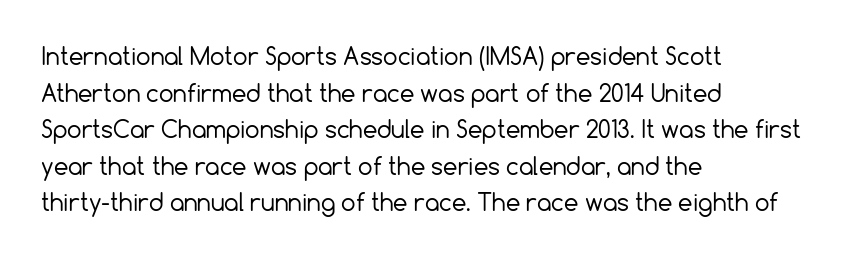
{"italic": "no", "bold": "no", "underline": "no", "align": "left", "line_spacing": "normal", "line_spacing_ratio": 1.59, "letter_spacing": "normal", "letter_spacing_em": 0.0, "glyph_px": 23}
